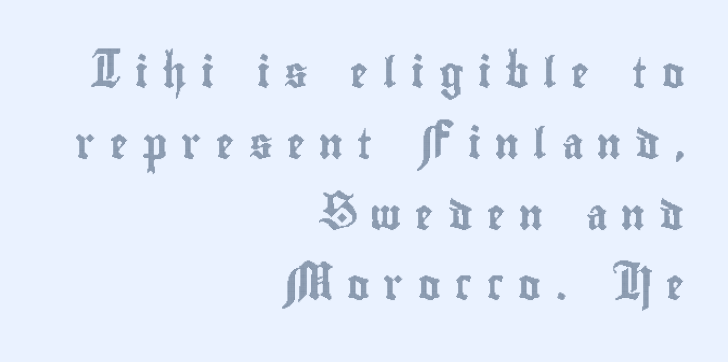
Q: Is the text italic (slanted)? A: No, it is upright.
Q: Is the text underlined? A: No.
Q: How is the paragraph aligned? A: Right-aligned.
Q: Is the spacing between letters normal or unusually wide? A: Unusually wide.
Q: Is the spacing between lines tight, normal or loose? A: Loose.
Q: Width (condensed, normal, or wide)? A: Condensed.
Q: x-height? A: Small.
Q: Monospaced? A: No.
